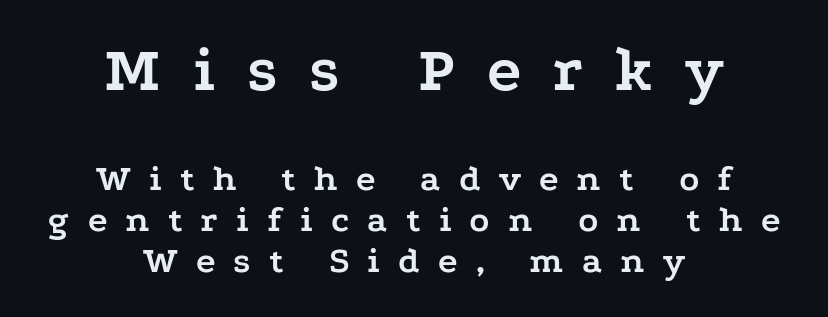
{"serif": "yes", "italic": "no", "bold": "yes", "weight": "semibold", "width": "wide", "stroke_contrast": "low", "x_height": "medium", "monospaced": "no", "underline": "no", "align": "center", "line_spacing": "tight", "line_spacing_ratio": 1.11, "letter_spacing": "wide", "letter_spacing_em": 0.49, "larger_block": "first", "size_ratio": 1.76, "glyph_px": 65}
